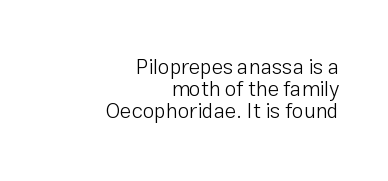
{"italic": "no", "bold": "no", "underline": "no", "align": "right", "line_spacing": "tight", "line_spacing_ratio": 1.05, "letter_spacing": "normal", "letter_spacing_em": 0.0, "glyph_px": 21}
